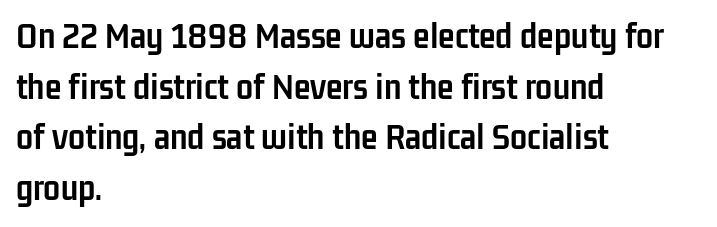
Q: Is the text bold? A: Yes.
Q: Is the text italic (slanted)? A: No, it is upright.
Q: Is the typeface a serif or a sans-serif typeface? A: Sans-serif.
Q: Is the text underlined? A: No.
Q: How is the paragraph aligned? A: Left-aligned.
Q: Is the spacing between letters normal or unusually wide? A: Normal.
Q: Is the spacing between lines tight, normal or loose? A: Normal.
Q: Width (condensed, normal, or wide)? A: Condensed.
Q: Stroke contrast? A: Low.
Q: x-height? A: Medium.
Q: Monospaced? A: No.
